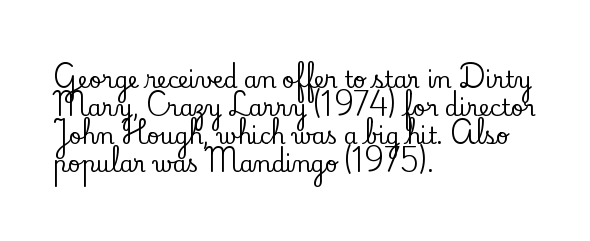
Style check: upright. Decoration check: the copy has no underline. The gaps between neighbouring characters are ordinary and unremarkable. This sample is left-justified, so line endings fall wherever the words run out. The rows are spaced the way most documents space them.
